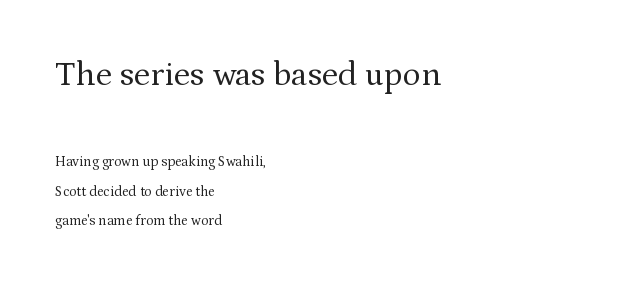
Q: Is the text bold? A: No.
Q: Is the text italic (slanted)? A: No, it is upright.
Q: Is the typeface a serif or a sans-serif typeface? A: Serif.
Q: Is the text underlined? A: No.
Q: How is the paragraph aligned? A: Left-aligned.
Q: Is the spacing between letters normal or unusually wide? A: Normal.
Q: Is the spacing between lines tight, normal or loose? A: Loose.
Q: Which block of text is set in a larger size, the first (top) or the second (bottom)? A: The first (top) one.
Q: Width (condensed, normal, or wide)? A: Normal.
Q: Stroke contrast? A: Medium.
Q: x-height? A: Medium.
Q: Monospaced? A: No.
